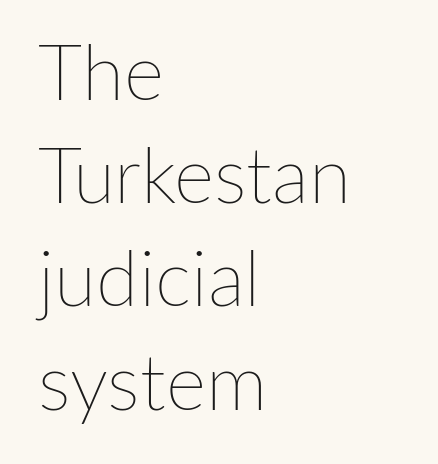
Q: Is the text bold? A: No.
Q: Is the text italic (slanted)? A: No, it is upright.
Q: Is the text underlined? A: No.
Q: How is the paragraph aligned? A: Left-aligned.
Q: Is the spacing between letters normal or unusually wide? A: Normal.
Q: Is the spacing between lines tight, normal or loose? A: Normal.
Q: Width (condensed, normal, or wide)? A: Normal.
Q: Stroke contrast? A: Low.
Q: x-height? A: Medium.
Q: Monospaced? A: No.
